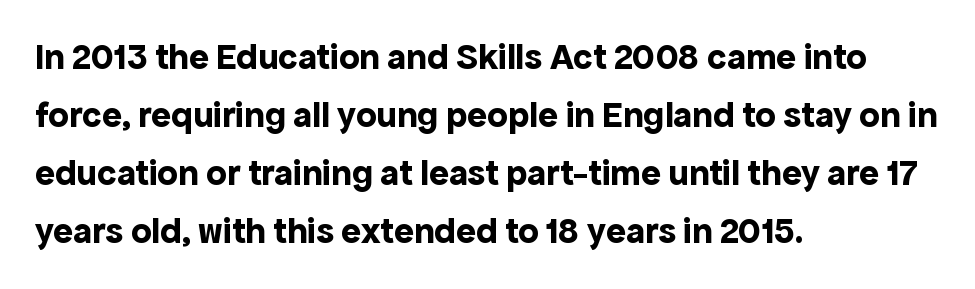
The image shows 37 px bold sans-serif type, upright; set left-aligned, normal line spacing (1.57x), normal letter spacing, not underlined; a medium x-height.
